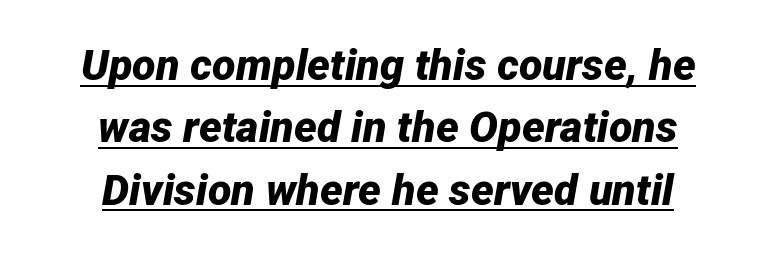
The image shows 43 px bold type, italic (leaning right); set centered, normal line spacing (1.45x), normal letter spacing, underlined; low stroke contrast and a medium x-height.
